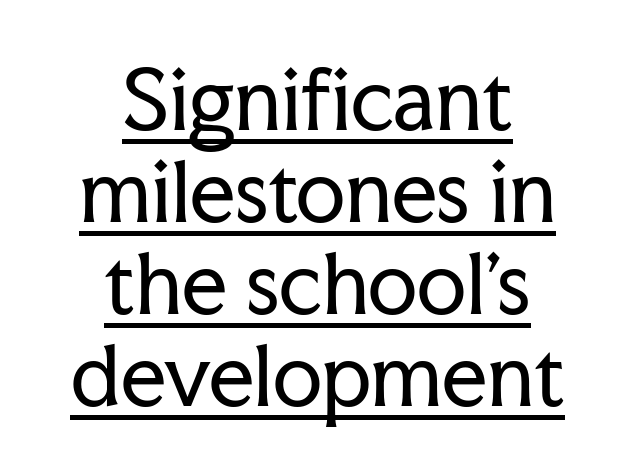
These lines are centered, leaving both edges ragged. Bold? No — there's no thickening of the strokes. Honestly, the underline is the first thing you notice here. Each letter keeps its own natural width here, so spacing adapts to shape. Is there any slant? The stems are plumb. Note: serifs present on the glyphs.
